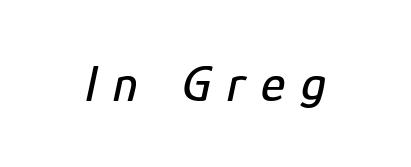
The image shows 52 px condensed type, italic (leaning right); set unusually wide letter spacing (+0.3 em), not underlined; low stroke contrast and a medium x-height.
